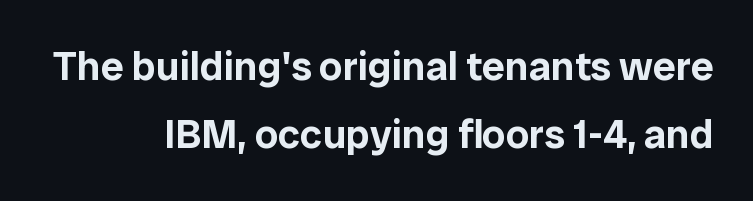
Q: Is the text italic (slanted)? A: No, it is upright.
Q: Is the typeface a serif or a sans-serif typeface? A: Sans-serif.
Q: Is the text underlined? A: No.
Q: How is the paragraph aligned? A: Right-aligned.
Q: Is the spacing between letters normal or unusually wide? A: Normal.
Q: Is the spacing between lines tight, normal or loose? A: Normal.
Q: Width (condensed, normal, or wide)? A: Normal.
Q: Stroke contrast? A: Low.
Q: x-height? A: Medium.
Q: Monospaced? A: No.
